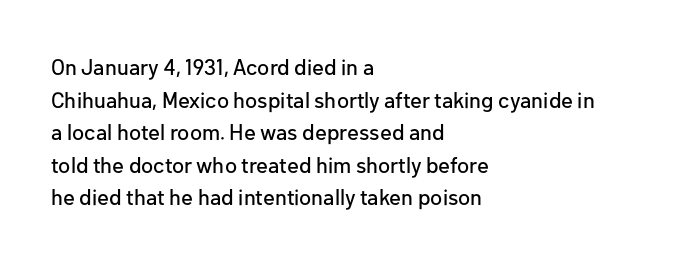
{"italic": "no", "underline": "no", "align": "left", "line_spacing": "normal", "line_spacing_ratio": 1.48, "letter_spacing": "normal", "letter_spacing_em": 0.0, "glyph_px": 22}
